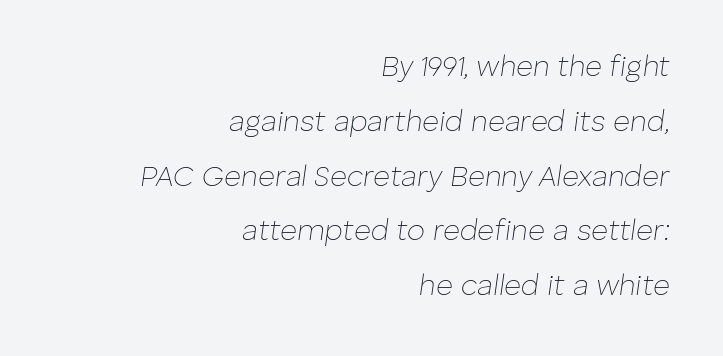
Underlining? Definitely not there. A typesetter would call this proportional, since set widths differ per character. The font is comparable to plain body text, perhaps lighter. When letters slant like this, we call the style italic. This sample uses plain, unmodified letter spacing. The text block is weighted toward the right margin, trailing off unevenly leftward.
